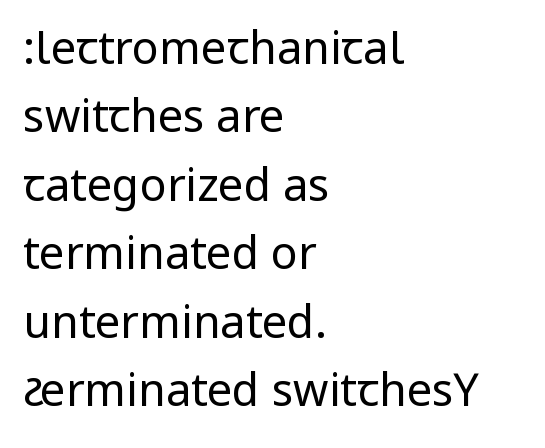
The image shows 45 px regular-weight, condensed sans-serif type, upright; set left-aligned, normal line spacing (1.52x), normal letter spacing, not underlined; low stroke contrast.
